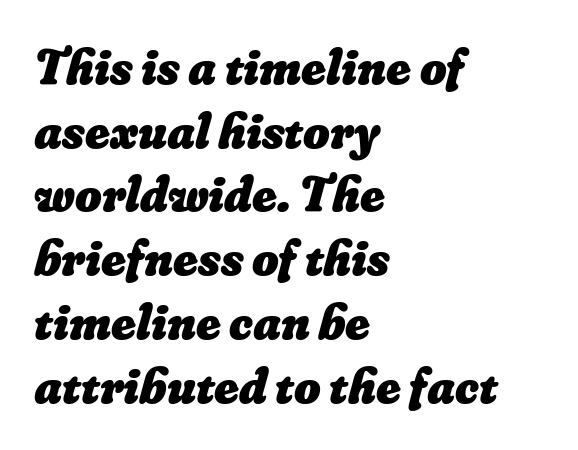
Q: Is the text bold? A: Yes.
Q: Is the text underlined? A: No.
Q: How is the paragraph aligned? A: Left-aligned.
Q: Is the spacing between letters normal or unusually wide? A: Normal.
Q: Is the spacing between lines tight, normal or loose? A: Normal.
Q: Width (condensed, normal, or wide)? A: Normal.
Q: Stroke contrast? A: Low.
Q: x-height? A: Small.
Q: Monospaced? A: No.
